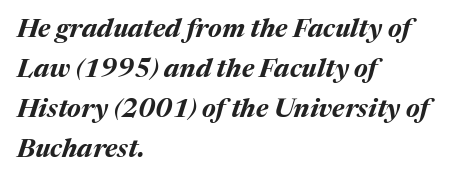
Q: Is the text bold? A: Yes.
Q: Is the text italic (slanted)? A: Yes, it leans right by about 17 degrees.
Q: Is the text underlined? A: No.
Q: How is the paragraph aligned? A: Left-aligned.
Q: Is the spacing between letters normal or unusually wide? A: Normal.
Q: Is the spacing between lines tight, normal or loose? A: Normal.
